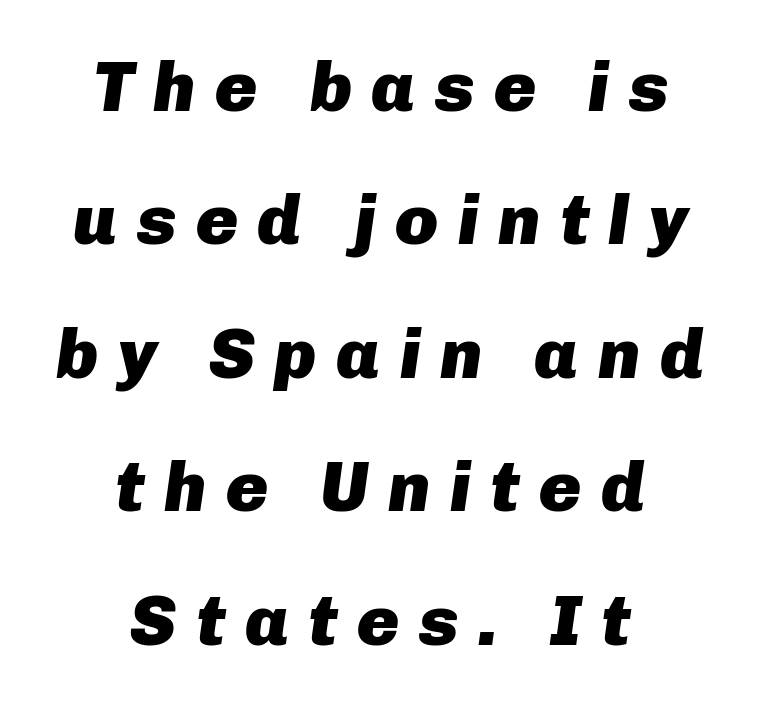
Q: Is the text bold? A: Yes.
Q: Is the text italic (slanted)? A: Yes, it leans right by about 8 degrees.
Q: Is the text underlined? A: No.
Q: How is the paragraph aligned? A: Centered.
Q: Is the spacing between letters normal or unusually wide? A: Unusually wide.
Q: Width (condensed, normal, or wide)? A: Normal.
Q: Stroke contrast? A: Low.
Q: x-height? A: Medium.
Q: Monospaced? A: No.
